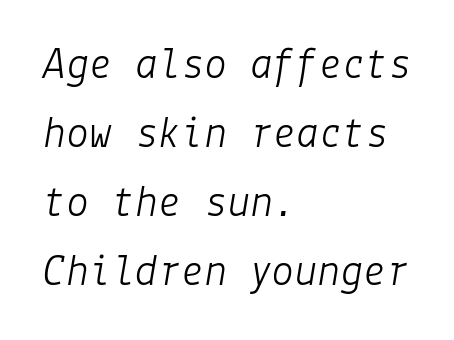
Caption: standard tracking, unaltered. The paragraph has a hard left edge and a soft right edge. The area under the type is left untouched. The face looks like a standard text weight, possibly lighter. This sample keeps an unexceptional amount of space between lines. The typography opts for an oblique posture over an upright one.
